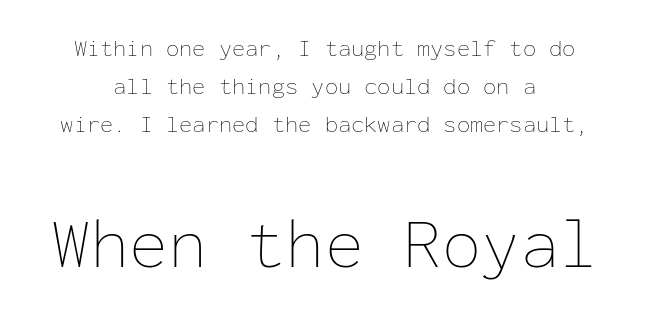
{"italic": "no", "bold": "no", "weight": "thin", "width": "normal", "stroke_contrast": "low", "x_height": "medium", "monospaced": "yes", "underline": "no", "align": "center", "line_spacing": "normal", "line_spacing_ratio": 1.58, "letter_spacing": "normal", "letter_spacing_em": 0.0, "larger_block": "second", "size_ratio": 2.96, "glyph_px": 71}
